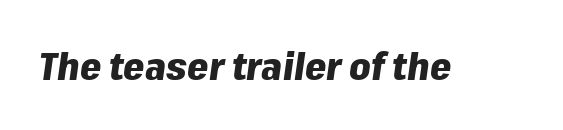
The passage shown is typed in a proportional face where columns would drift. No word sits above an underline. The text carries the slant typical of an italic or oblique font. What stands out about the letter spacing? Nothing — it is the standard amount. The letters are bold, with thick, heavy strokes.
